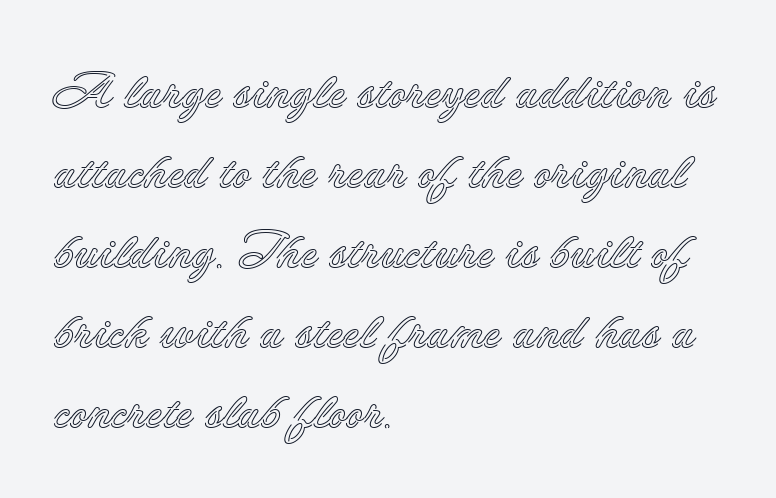
The lines are quadded left. Type without underlining. Think of a printed novel: that variable character pitch is what you see here.
